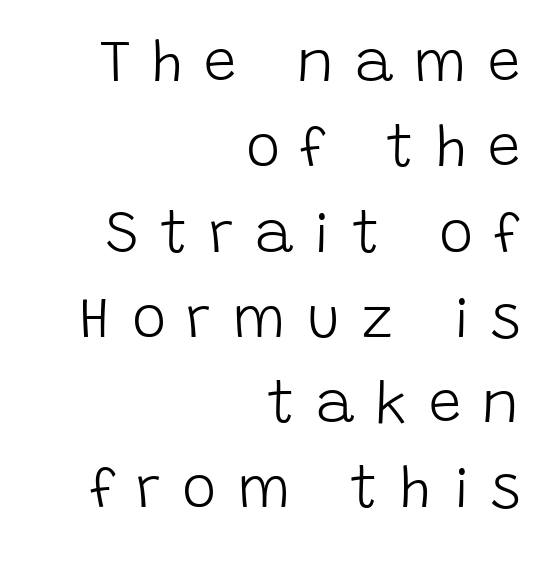
Q: Is the text bold? A: No.
Q: Is the text italic (slanted)? A: No, it is upright.
Q: Is the typeface a serif or a sans-serif typeface? A: Sans-serif.
Q: Is the text underlined? A: No.
Q: How is the paragraph aligned? A: Right-aligned.
Q: Is the spacing between letters normal or unusually wide? A: Unusually wide.
Q: Is the spacing between lines tight, normal or loose? A: Normal.
Q: Width (condensed, normal, or wide)? A: Normal.
Q: Stroke contrast? A: Low.
Q: x-height? A: Large.
Q: Monospaced? A: No.
